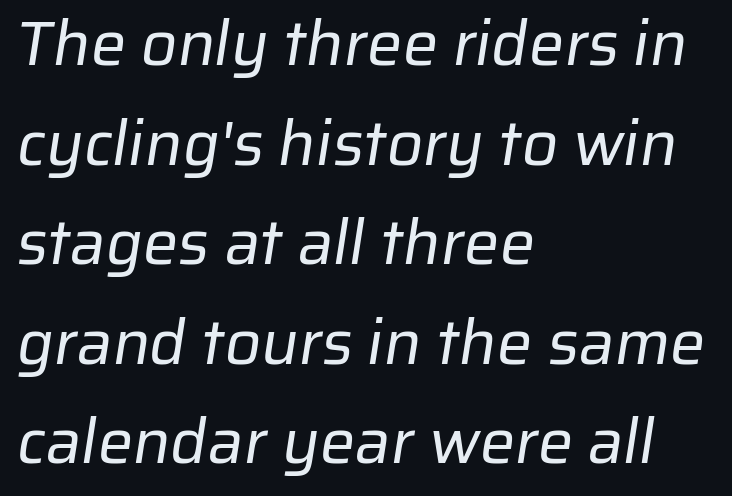
The image shows 63 px regular-weight sans-serif type; set left-aligned, normal line spacing (1.58x), normal letter spacing, not underlined; low stroke contrast and a medium x-height.
